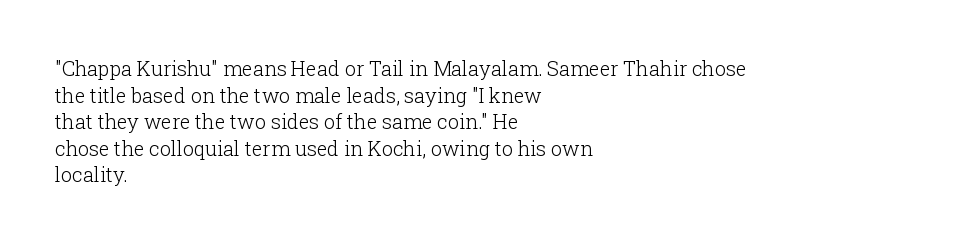
{"italic": "no", "bold": "no", "underline": "no", "align": "left", "line_spacing": "normal", "line_spacing_ratio": 1.33, "letter_spacing": "normal", "letter_spacing_em": 0.0, "glyph_px": 20}
